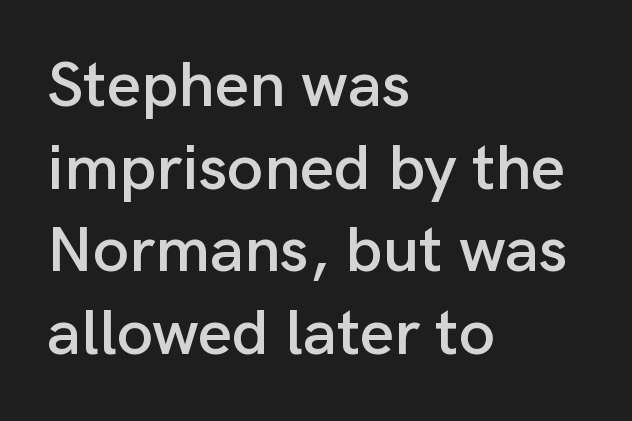
{"serif": "no", "italic": "no", "width": "normal", "stroke_contrast": "low", "x_height": "medium", "monospaced": "no", "underline": "no", "align": "left", "line_spacing": "normal", "line_spacing_ratio": 1.27, "letter_spacing": "normal", "letter_spacing_em": 0.0, "glyph_px": 65}
